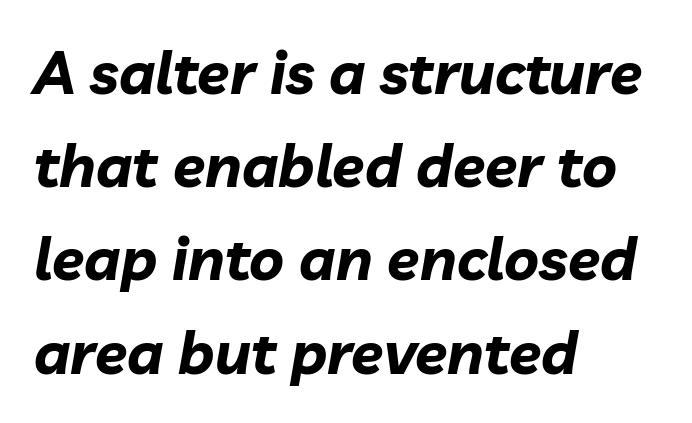
Is the block centered? No — it sits flush against the left margin. Underlining? Definitely not there. Horizontal bands of white between lines are of average thickness. Compared with typical body copy, the letter spacing here is the same. You could not count columns in this text — the font is proportionally spaced. The rendering applies a slant to the glyphs.
